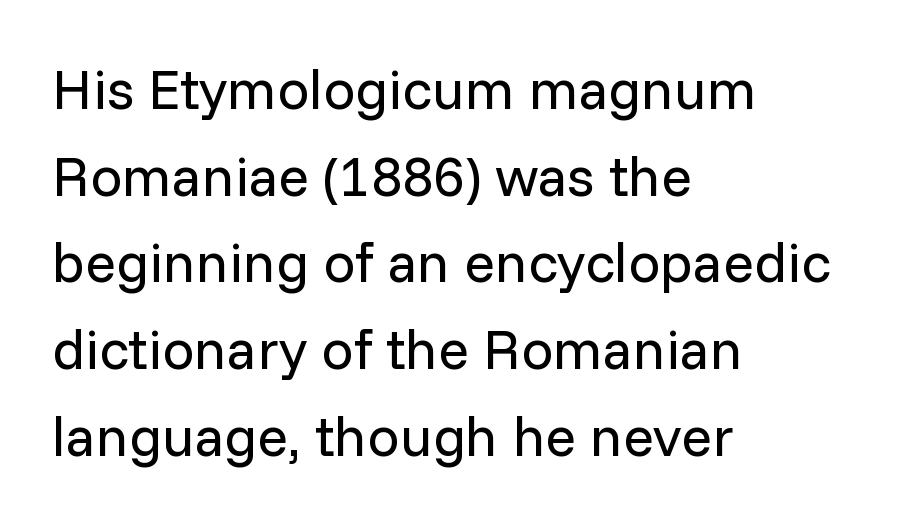
Q: Is the text bold? A: No.
Q: Is the text italic (slanted)? A: No, it is upright.
Q: Is the typeface a serif or a sans-serif typeface? A: Sans-serif.
Q: Is the text underlined? A: No.
Q: How is the paragraph aligned? A: Left-aligned.
Q: Is the spacing between letters normal or unusually wide? A: Normal.
Q: Is the spacing between lines tight, normal or loose? A: Normal.
Q: Width (condensed, normal, or wide)? A: Normal.
Q: Stroke contrast? A: Low.
Q: x-height? A: Medium.
Q: Monospaced? A: No.
